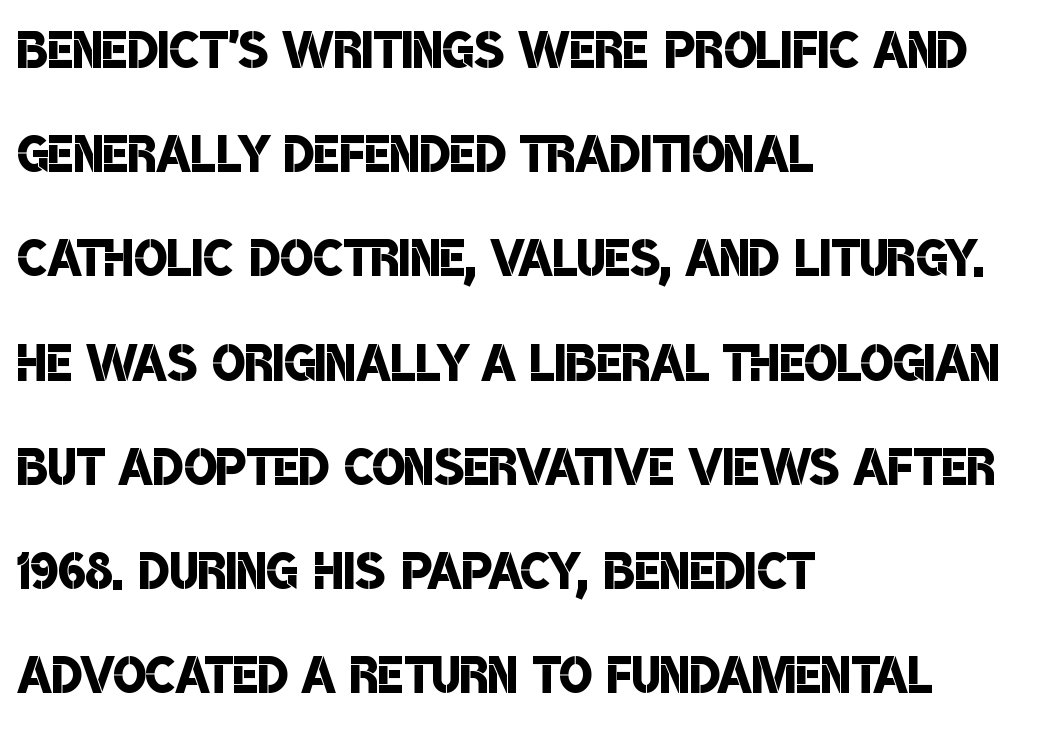
The image shows 69 px semibold, condensed sans-serif type; set left-aligned, normal line spacing (1.51x), normal letter spacing, not underlined; low stroke contrast and a large x-height.
